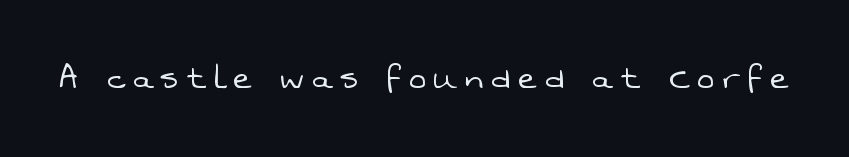
{"serif": "no", "bold": "no", "weight": "light", "width": "normal", "stroke_contrast": "low", "x_height": "medium", "monospaced": "no", "underline": "no", "letter_spacing": "wide", "letter_spacing_em": 0.2, "glyph_px": 40}
